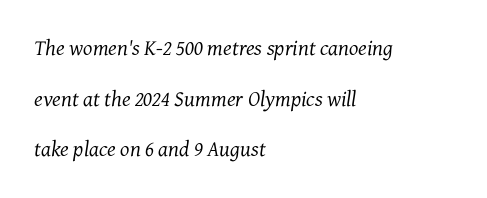
{"italic": "yes", "lean": "right", "slant_degrees": 7, "bold": "no", "underline": "no", "align": "left", "line_spacing": "loose", "line_spacing_ratio": 2.3, "letter_spacing": "normal", "letter_spacing_em": 0.0, "glyph_px": 22}
